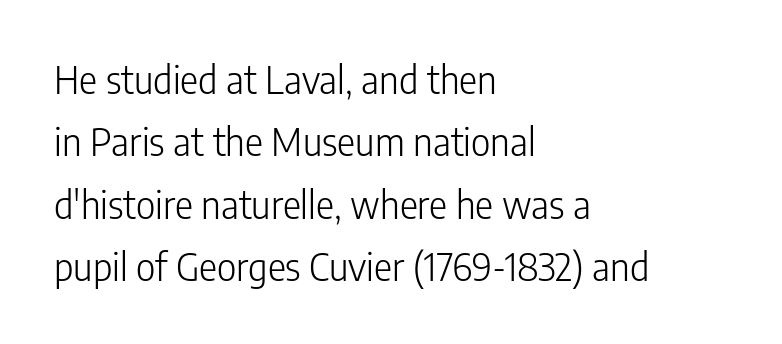
Q: Is the text bold? A: No.
Q: Is the text italic (slanted)? A: No, it is upright.
Q: Is the typeface a serif or a sans-serif typeface? A: Sans-serif.
Q: Is the text underlined? A: No.
Q: How is the paragraph aligned? A: Left-aligned.
Q: Is the spacing between letters normal or unusually wide? A: Normal.
Q: Is the spacing between lines tight, normal or loose? A: Normal.
Q: Width (condensed, normal, or wide)? A: Condensed.
Q: Stroke contrast? A: Low.
Q: x-height? A: Medium.
Q: Monospaced? A: No.
